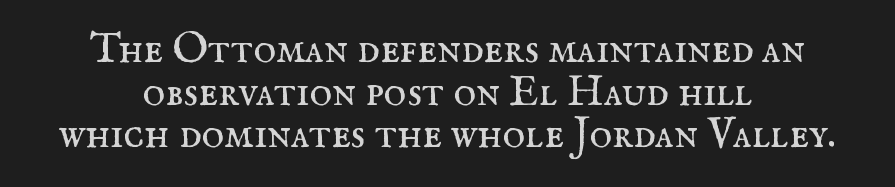
Each letter keeps its own natural width here, so spacing adapts to shape. Is the stroke heavy? The answer is a plain regular-or-lighter. In terms of letterspacing, this is plain default setting. If you drew a line through each stem, it would be perfectly vertical. Check where the strokes stop: tiny serifs finish them off. Has an underline been added? It has not.
